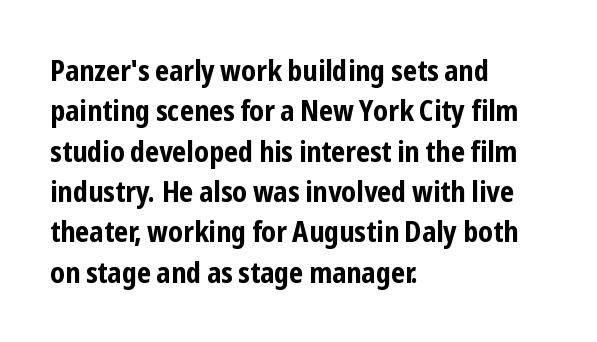
The image shows 29 px bold, condensed sans-serif type, upright; set left-aligned, normal line spacing (1.39x), normal letter spacing, not underlined; low stroke contrast and a medium x-height.
